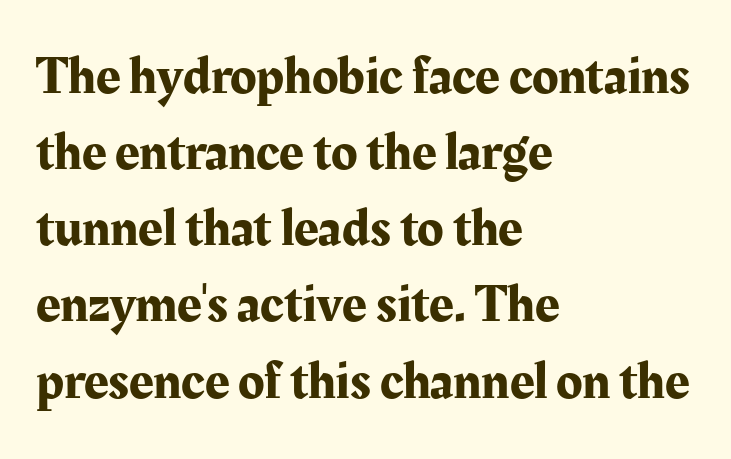
Q: Is the text italic (slanted)? A: No, it is upright.
Q: Is the typeface a serif or a sans-serif typeface? A: Serif.
Q: Is the text underlined? A: No.
Q: How is the paragraph aligned? A: Left-aligned.
Q: Is the spacing between letters normal or unusually wide? A: Normal.
Q: Is the spacing between lines tight, normal or loose? A: Normal.
Q: Width (condensed, normal, or wide)? A: Normal.
Q: Stroke contrast? A: Medium.
Q: x-height? A: Medium.
Q: Monospaced? A: No.
